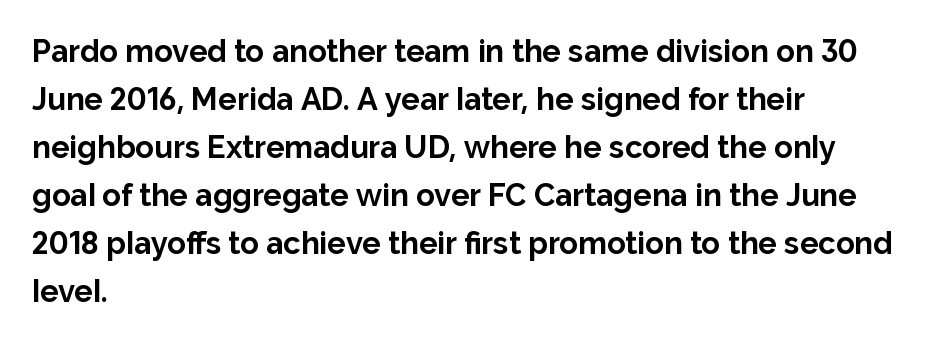
Q: Is the text bold? A: Yes.
Q: Is the text italic (slanted)? A: No, it is upright.
Q: Is the typeface a serif or a sans-serif typeface? A: Sans-serif.
Q: Is the text underlined? A: No.
Q: How is the paragraph aligned? A: Left-aligned.
Q: Is the spacing between letters normal or unusually wide? A: Normal.
Q: Is the spacing between lines tight, normal or loose? A: Normal.
Q: Width (condensed, normal, or wide)? A: Normal.
Q: Stroke contrast? A: Low.
Q: x-height? A: Medium.
Q: Monospaced? A: No.
